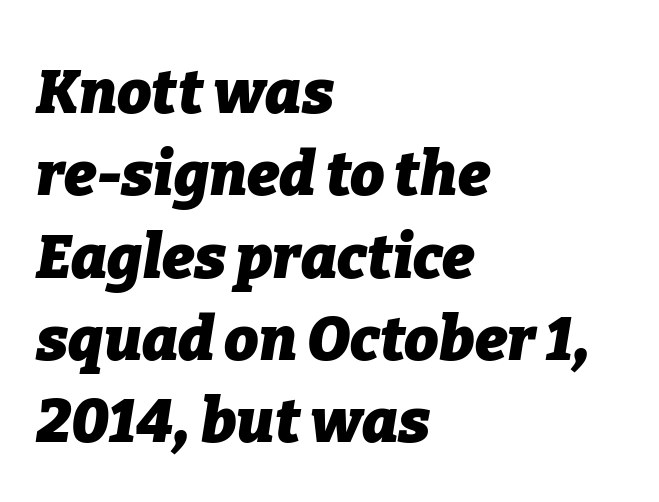
Q: Is the text bold? A: Yes.
Q: Is the text italic (slanted)? A: Yes, it leans right by about 9 degrees.
Q: Is the text underlined? A: No.
Q: How is the paragraph aligned? A: Left-aligned.
Q: Is the spacing between letters normal or unusually wide? A: Normal.
Q: Is the spacing between lines tight, normal or loose? A: Normal.
Q: Width (condensed, normal, or wide)? A: Normal.
Q: Stroke contrast? A: Low.
Q: x-height? A: Medium.
Q: Monospaced? A: No.
